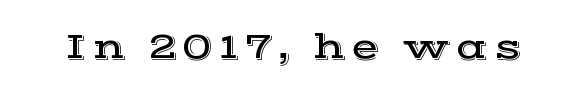
The image shows 37 px wide serif type, upright; set not underlined; a medium x-height.
